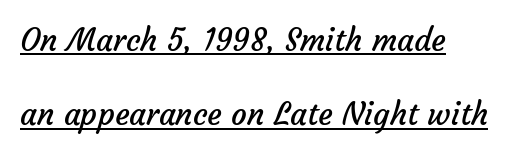
The image shows 31 px regular-weight sans-serif type; set left-aligned, loose line spacing (2.4x), normal letter spacing, underlined; low stroke contrast and a medium x-height.
